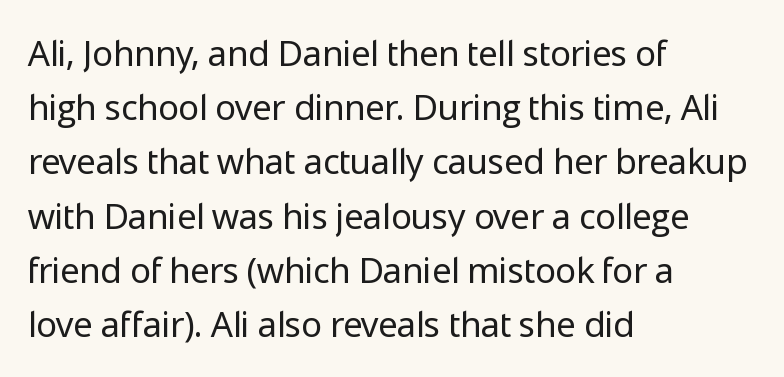
A bare baseline throughout the passage. There is no visible air inserted between adjacent glyphs. Proportional: the letters do not fall into vertical columns. Evenly set lines give the paragraph a standard silhouette. You can tell it's not italic because the verticals are truly vertical. What kind of face is this? One without serifs — a sans.
